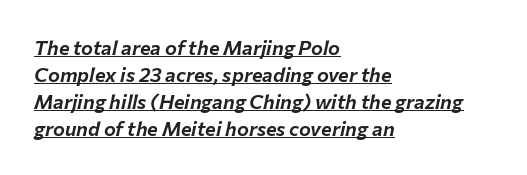
{"italic": "yes", "lean": "right", "slant_degrees": 12, "underline": "yes", "align": "left", "line_spacing": "normal", "line_spacing_ratio": 1.35, "letter_spacing": "normal", "letter_spacing_em": 0.0, "glyph_px": 20}
